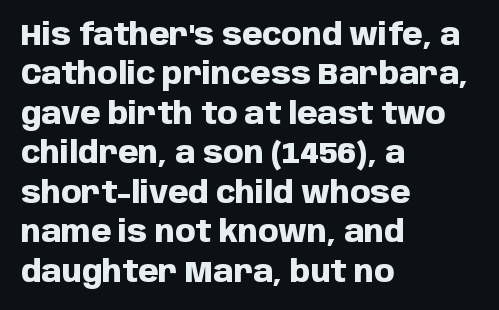
The image shows 29 px heavy sans-serif type, upright; set left-aligned, normal line spacing (1.36x), normal letter spacing, not underlined; low stroke contrast and a large x-height.
